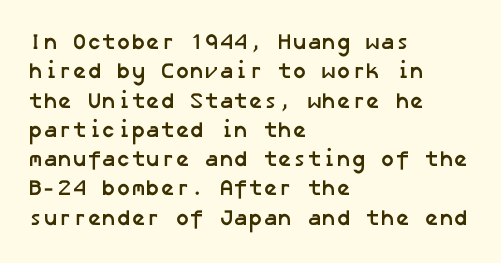
{"bold": "yes", "underline": "no", "align": "left", "line_spacing": "normal", "line_spacing_ratio": 1.33, "letter_spacing": "normal", "letter_spacing_em": 0.0, "glyph_px": 22}
